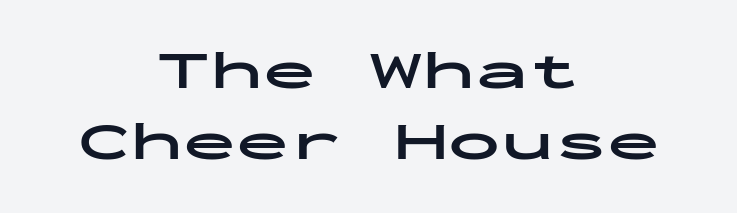
Nobody drew a line under any word here. Unlike italic type, these characters show no tilt at all. Regarding serifs, this sample does without them. The tracking reads as untouched default to a designer's eye.
